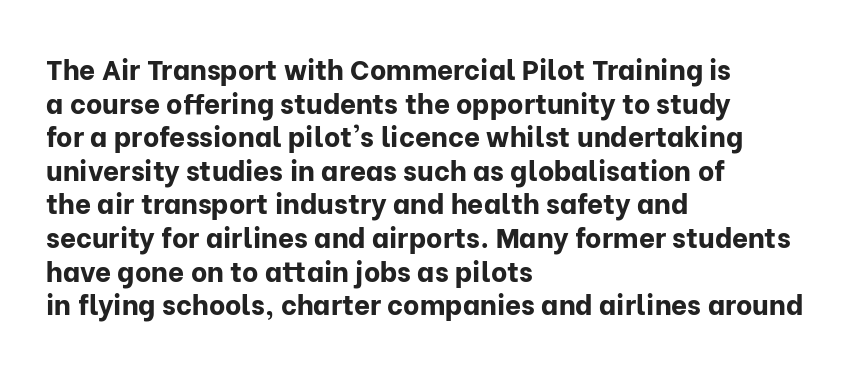
{"serif": "no", "italic": "no", "bold": "yes", "weight": "bold", "width": "normal", "stroke_contrast": "low", "x_height": "medium", "monospaced": "no", "underline": "no", "align": "left", "line_spacing_ratio": 1.2, "letter_spacing": "normal", "letter_spacing_em": 0.0, "glyph_px": 28}
